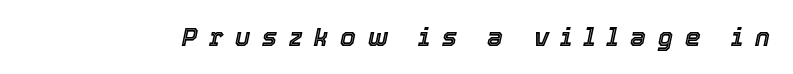
The glyphs are unaccompanied by any horizontal stroke below them. An italicized treatment has been applied to the whole sample. You could only call the tracking loose — the letters float apart.
